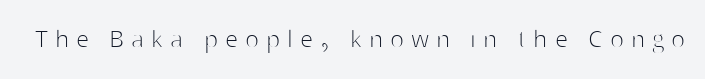
{"serif": "no", "italic": "no", "bold": "no", "weight": "thin", "width": "normal", "stroke_contrast": "high", "x_height": "medium", "monospaced": "no", "underline": "no", "letter_spacing": "wide", "letter_spacing_em": 0.25, "glyph_px": 29}
